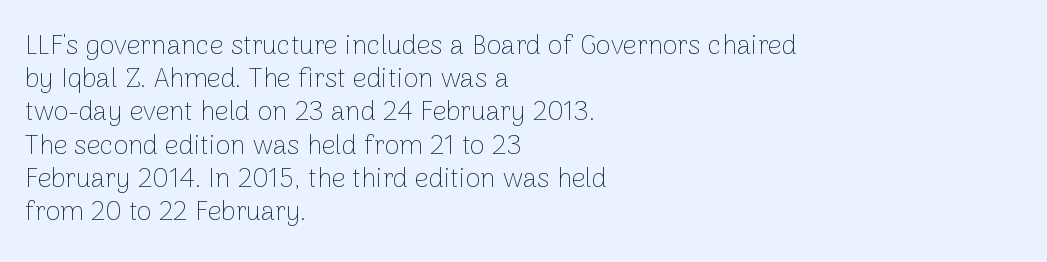
The image shows 27 px text type, upright; set left-aligned, line spacing 1.23x, normal letter spacing, not underlined.
